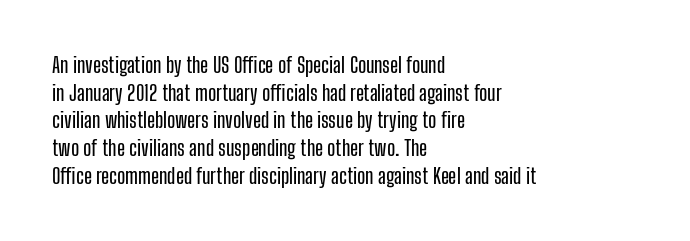
Q: Is the text italic (slanted)? A: No, it is upright.
Q: Is the text underlined? A: No.
Q: How is the paragraph aligned? A: Left-aligned.
Q: Is the spacing between letters normal or unusually wide? A: Normal.
Q: Is the spacing between lines tight, normal or loose? A: Normal.
